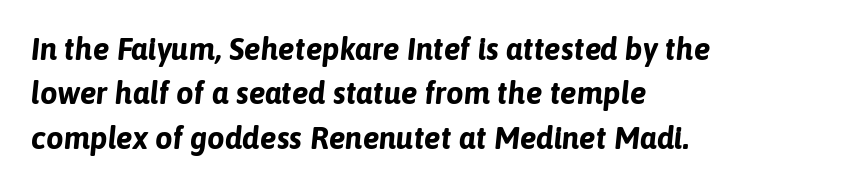
The image shows 31 px bold type, italic (leaning right); set left-aligned, normal line spacing (1.43x), normal letter spacing, not underlined; low stroke contrast and a medium x-height.
